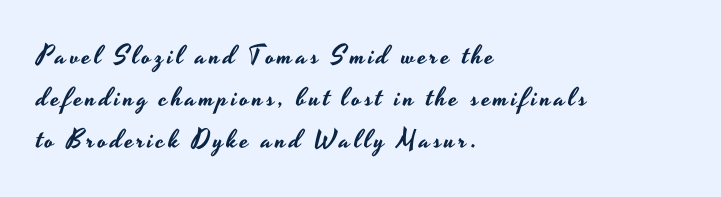
Q: Is the text italic (slanted)? A: Yes.
Q: Is the text underlined? A: No.
Q: How is the paragraph aligned? A: Left-aligned.
Q: Is the spacing between lines tight, normal or loose? A: Normal.
